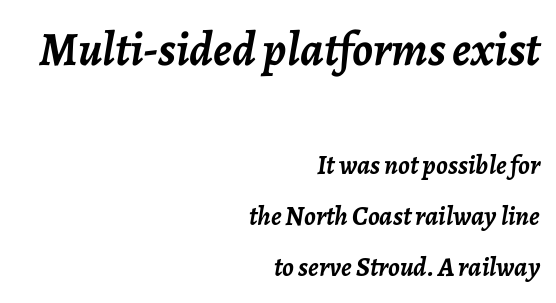
Q: Is the text bold? A: Yes.
Q: Is the text italic (slanted)? A: Yes, it leans right by about 7 degrees.
Q: Is the text underlined? A: No.
Q: How is the paragraph aligned? A: Right-aligned.
Q: Is the spacing between letters normal or unusually wide? A: Normal.
Q: Is the spacing between lines tight, normal or loose? A: Loose.
Q: Which block of text is set in a larger size, the first (top) or the second (bottom)? A: The first (top) one.
Q: Width (condensed, normal, or wide)? A: Normal.
Q: Stroke contrast? A: Low.
Q: x-height? A: Medium.
Q: Monospaced? A: No.
